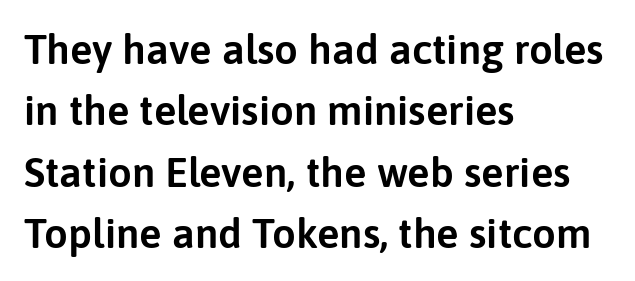
{"serif": "no", "italic": "no", "width": "normal", "stroke_contrast": "low", "x_height": "medium", "monospaced": "no", "underline": "no", "align": "left", "line_spacing": "normal", "line_spacing_ratio": 1.46, "letter_spacing": "normal", "letter_spacing_em": 0.0, "glyph_px": 42}
